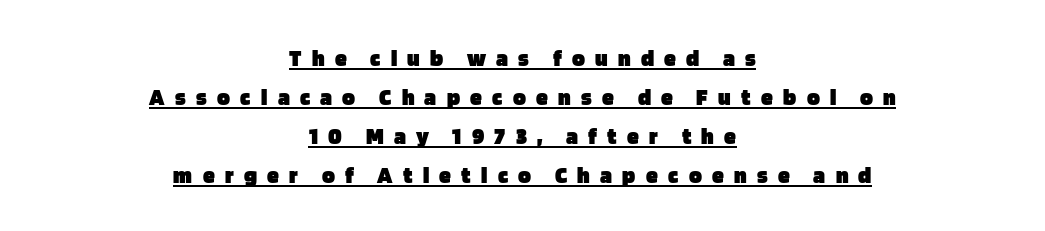
The image shows 24 px bold type, upright; set centered, normal line spacing (1.62x), unusually wide letter spacing (+0.43 em), underlined.
